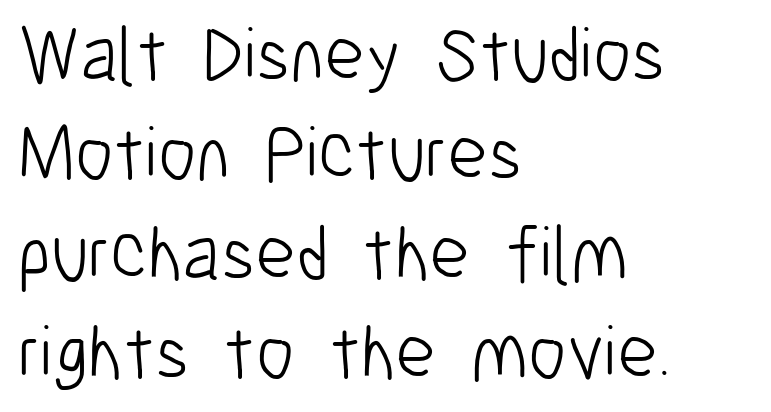
Letter spacing: default. Typographically, this falls in the sans-serif category. One glance says typical: line gaps are just what's usual. Just letters on the line, the space beneath them empty. Weight: in the light-to-regular range.
